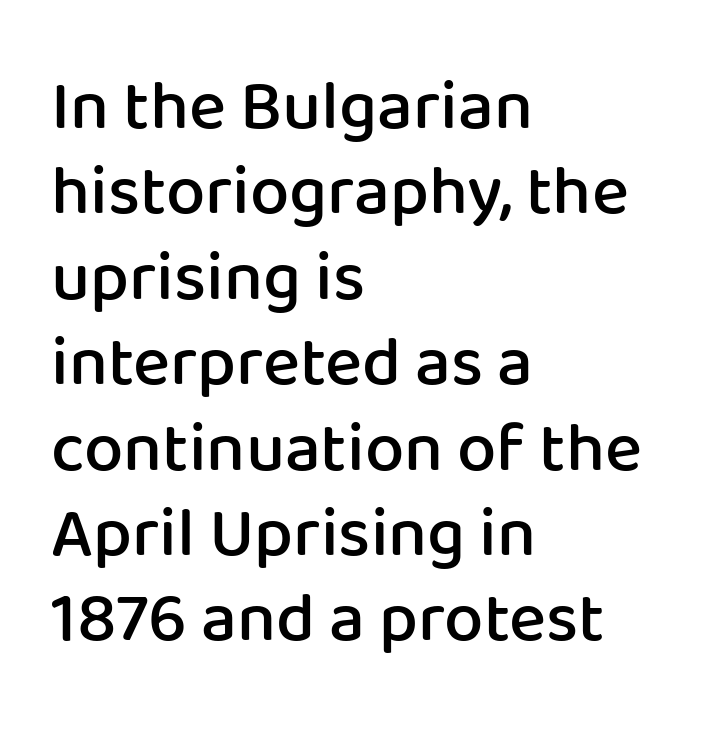
Q: Is the text bold? A: Semi-bold.
Q: Is the text italic (slanted)? A: No, it is upright.
Q: Is the typeface a serif or a sans-serif typeface? A: Sans-serif.
Q: Is the text underlined? A: No.
Q: How is the paragraph aligned? A: Left-aligned.
Q: Is the spacing between letters normal or unusually wide? A: Normal.
Q: Width (condensed, normal, or wide)? A: Normal.
Q: Stroke contrast? A: Low.
Q: x-height? A: Medium.
Q: Monospaced? A: No.
